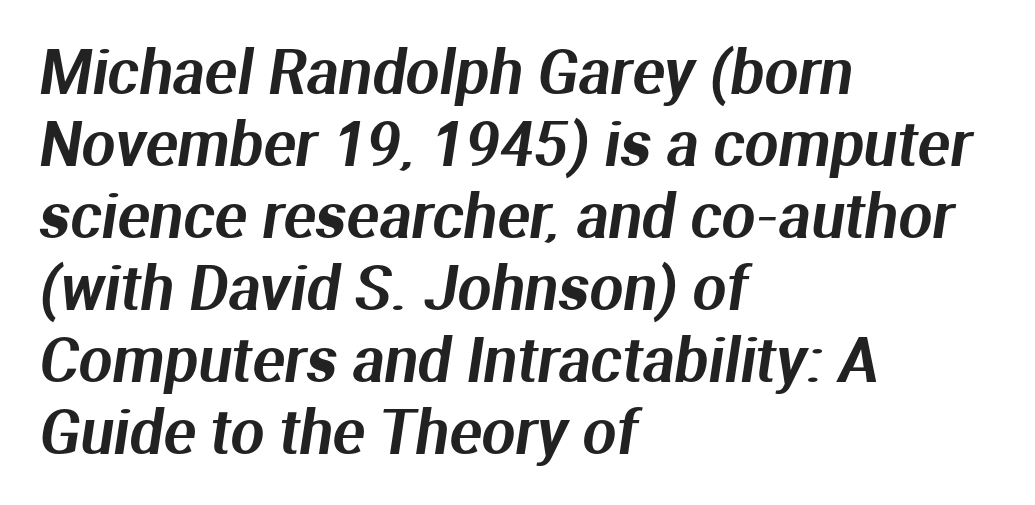
{"serif": "no", "width": "normal", "stroke_contrast": "medium", "x_height": "medium", "monospaced": "no", "underline": "no", "align": "left", "line_spacing_ratio": 1.2, "letter_spacing": "normal", "letter_spacing_em": 0.0, "glyph_px": 60}
